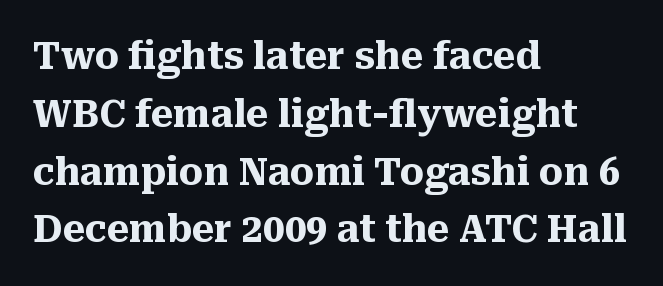
{"serif": "yes", "italic": "no", "bold": "yes", "weight": "heavy", "width": "normal", "stroke_contrast": "medium", "x_height": "medium", "monospaced": "no", "underline": "no", "align": "left", "line_spacing": "normal", "line_spacing_ratio": 1.52, "letter_spacing": "normal", "letter_spacing_em": 0.0, "glyph_px": 38}
